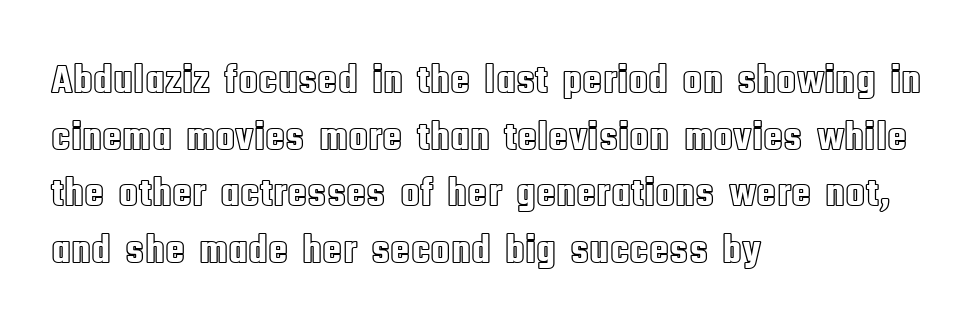
Spacing verdict: proportional, widths tailored to each character. Compared with a centered layout, this one pins lines to the left instead. Compared with typical paragraphs, the rows here are spaced about the same. Descender tails drop into unmarked territory. A roman cut, with each character standing at attention. Does extra space separate the letters? No, they use regular spacing.
